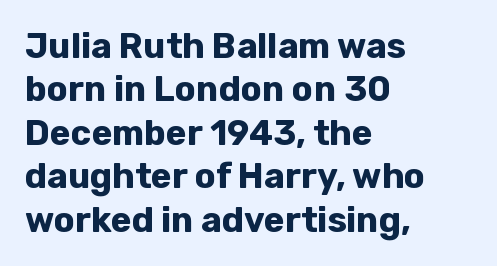
The image shows 35 px bold sans-serif type, upright; set left-aligned, line spacing 1.24x, normal letter spacing, not underlined; low stroke contrast and a medium x-height.
